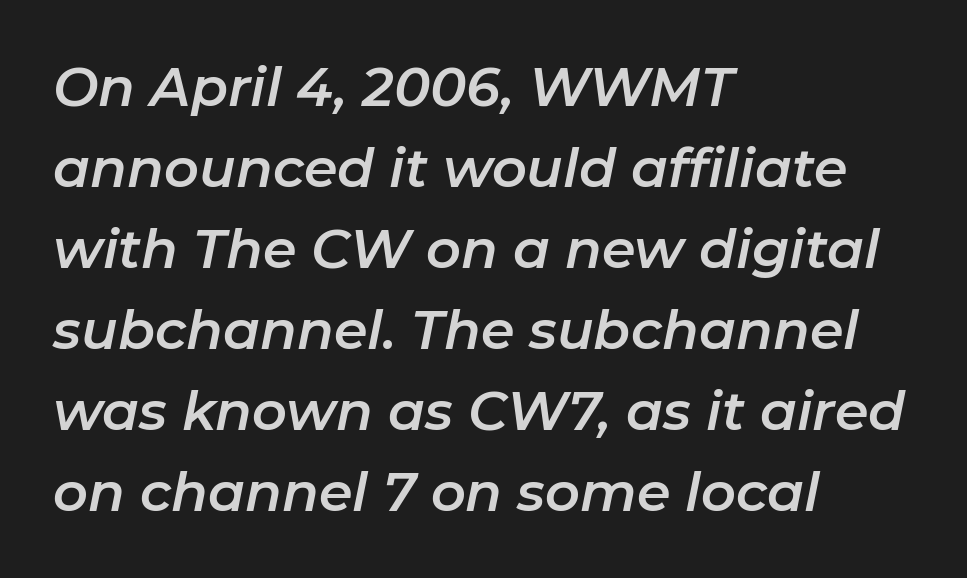
Q: Is the text italic (slanted)? A: Yes, it leans right by about 11 degrees.
Q: Is the text underlined? A: No.
Q: How is the paragraph aligned? A: Left-aligned.
Q: Is the spacing between letters normal or unusually wide? A: Normal.
Q: Is the spacing between lines tight, normal or loose? A: Normal.
Q: Width (condensed, normal, or wide)? A: Normal.
Q: Stroke contrast? A: Low.
Q: x-height? A: Medium.
Q: Monospaced? A: No.
